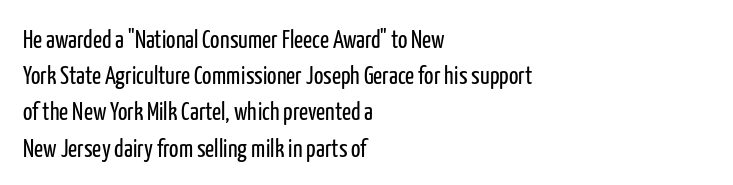
{"italic": "no", "bold": "no", "underline": "no", "align": "left", "line_spacing": "normal", "line_spacing_ratio": 1.45, "letter_spacing": "normal", "letter_spacing_em": 0.0, "glyph_px": 25}
